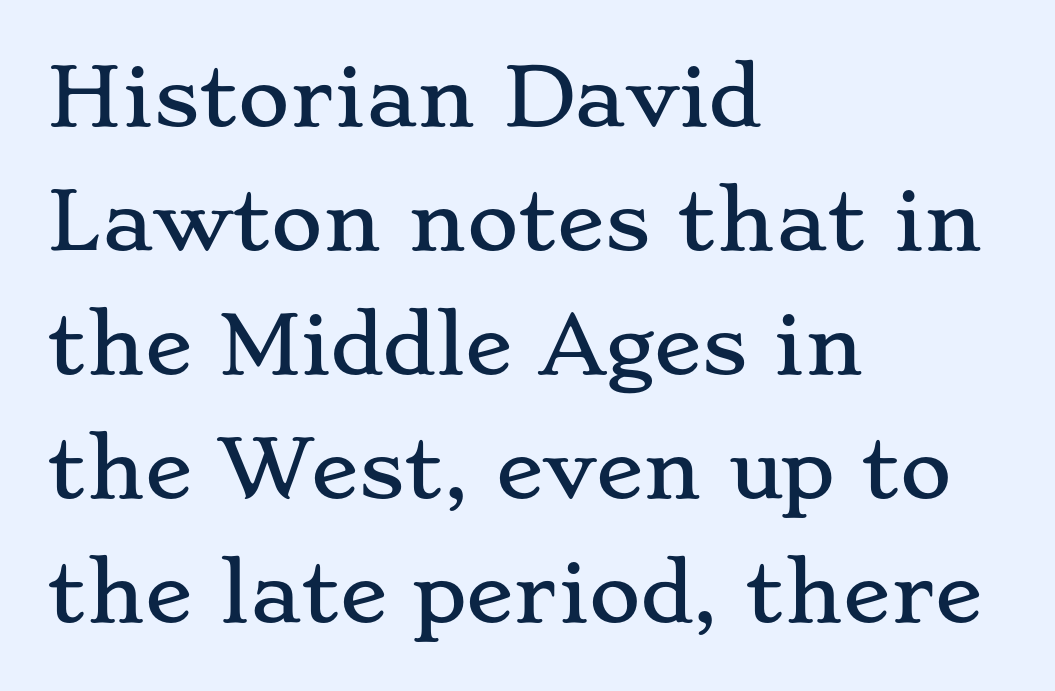
Q: Is the text italic (slanted)? A: No, it is upright.
Q: Is the typeface a serif or a sans-serif typeface? A: Serif.
Q: Is the text underlined? A: No.
Q: How is the paragraph aligned? A: Left-aligned.
Q: Is the spacing between letters normal or unusually wide? A: Normal.
Q: Is the spacing between lines tight, normal or loose? A: Normal.
Q: Width (condensed, normal, or wide)? A: Wide.
Q: Stroke contrast? A: Low.
Q: x-height? A: Small.
Q: Monospaced? A: No.
